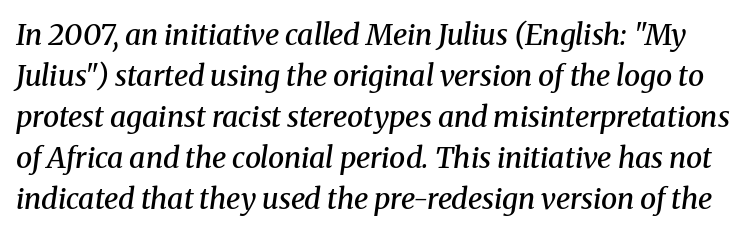
Q: Is the text bold? A: Semi-bold.
Q: Is the text italic (slanted)? A: Yes, it leans right by about 8 degrees.
Q: Is the typeface a serif or a sans-serif typeface? A: Serif.
Q: Is the text underlined? A: No.
Q: Is the spacing between letters normal or unusually wide? A: Normal.
Q: Is the spacing between lines tight, normal or loose? A: Normal.
Q: Width (condensed, normal, or wide)? A: Normal.
Q: Stroke contrast? A: Medium.
Q: x-height? A: Medium.
Q: Monospaced? A: No.
